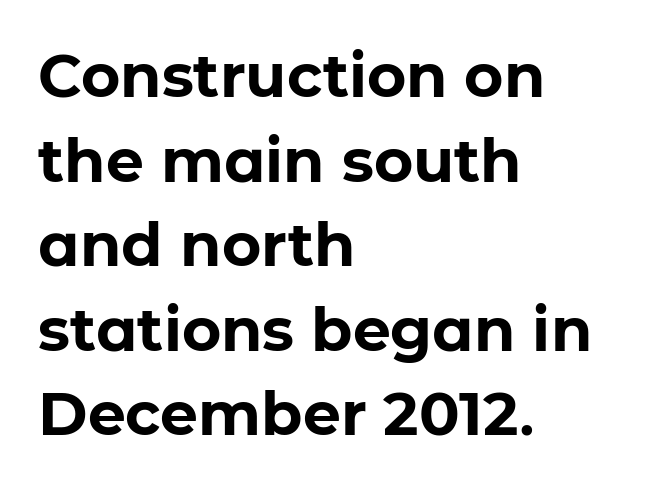
You can tell from the bare stems that sans-serif type was used. The letters are bold, with thick, heavy strokes. The lines are quadded left. The foot of each line stays bare and open.
